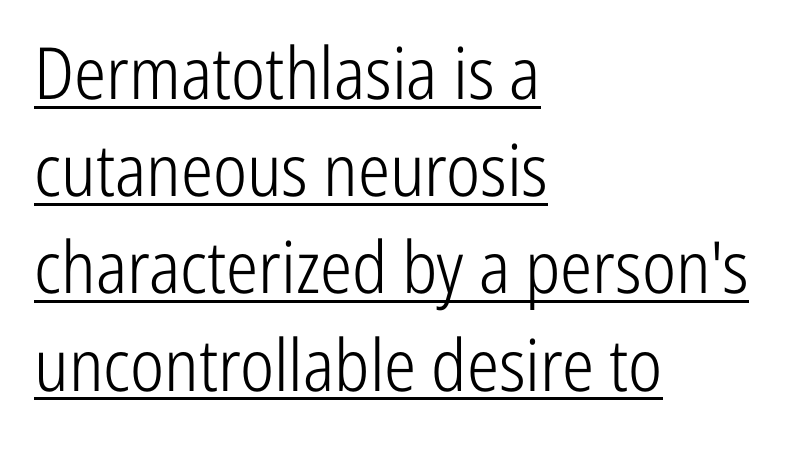
Designer's note — italics off, roman on. This is sans-serif lettering, the kind often seen on screens and signage. Honestly, the letter spacing is just normal — you wouldn't notice it. The letters advance in unequal steps, a hallmark of proportional type. Compared with typical paragraphs, the rows here are spaced about the same.
